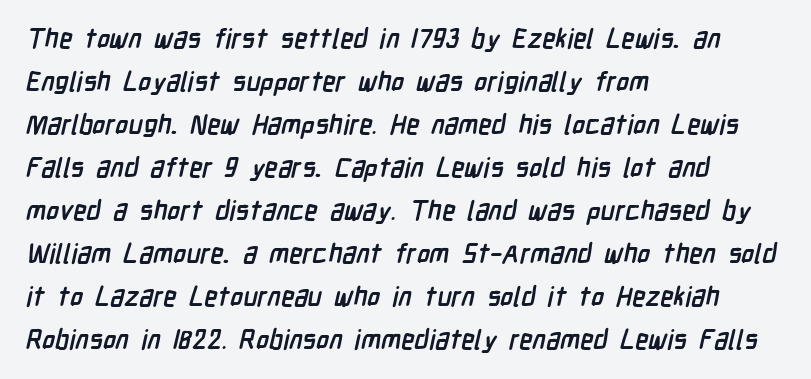
This rendering uses left alignment, leaving the right contour irregular. The foot of each line stays bare and open. Baseline-to-baseline distance is the conventional proportion of letter height. Default kerning and tracking; the words read as compact shapes. In terms of weight, the rendering is a true, heavy bold.
